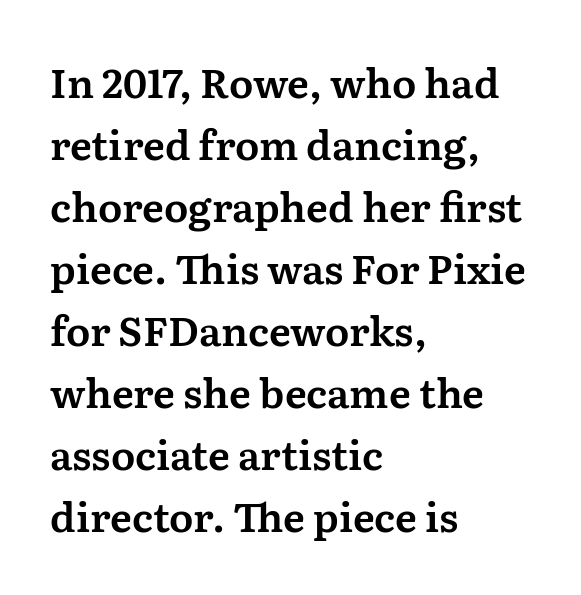
{"serif": "yes", "italic": "no", "width": "normal", "stroke_contrast": "medium", "x_height": "medium", "monospaced": "no", "underline": "no", "align": "left", "line_spacing": "normal", "line_spacing_ratio": 1.55, "letter_spacing": "normal", "letter_spacing_em": 0.0, "glyph_px": 40}
